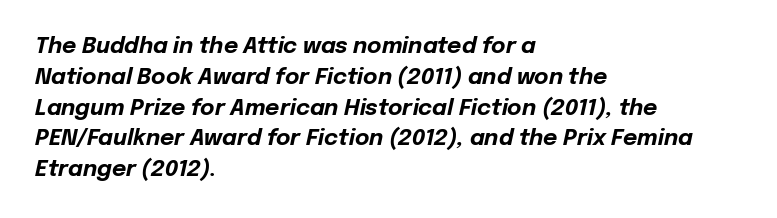
Successive baselines arrive at the customary interval. The face used here has a pronounced slope to its letters. The compositor pushed each line to the left boundary. The letterforms sit shoulder to shoulder at normal distance. I'd describe the lettering as bold — thick and assertive. The glyphs are unaccompanied by any horizontal stroke below them.
